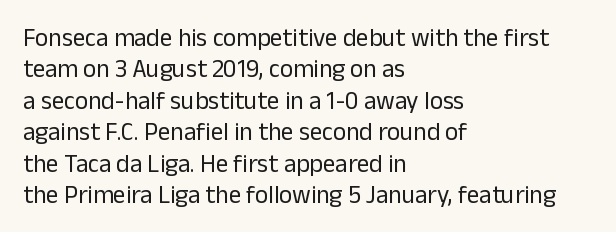
Q: Is the text bold? A: No.
Q: Is the text italic (slanted)? A: No, it is upright.
Q: Is the text underlined? A: No.
Q: How is the paragraph aligned? A: Left-aligned.
Q: Is the spacing between letters normal or unusually wide? A: Normal.
Q: Is the spacing between lines tight, normal or loose? A: Normal.
